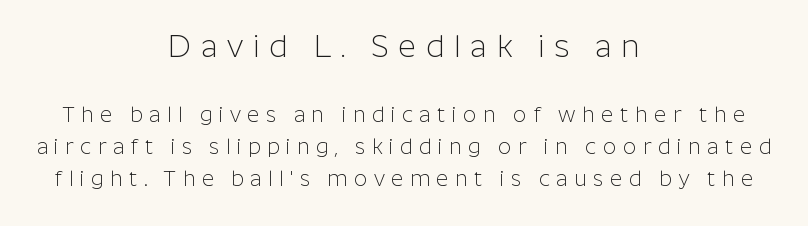
The image shows 31 px light sans-serif type, upright; set centered, normal line spacing (1.54x), unusually wide letter spacing (+0.31 em), not underlined; the first (top) block is 1.48x larger; low stroke contrast and a medium x-height.
